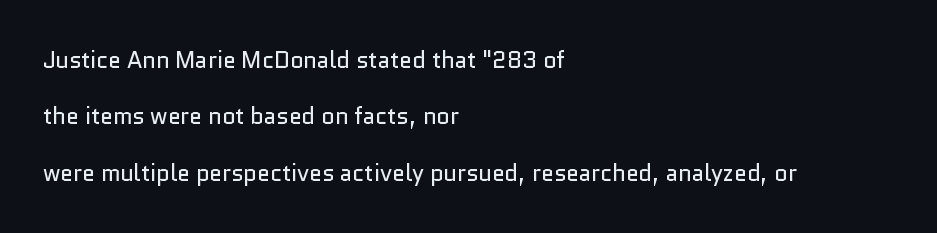
The image shows 23 px text type, upright; set left-aligned, loose line spacing (2.45x), normal letter spacing, not underlined.
